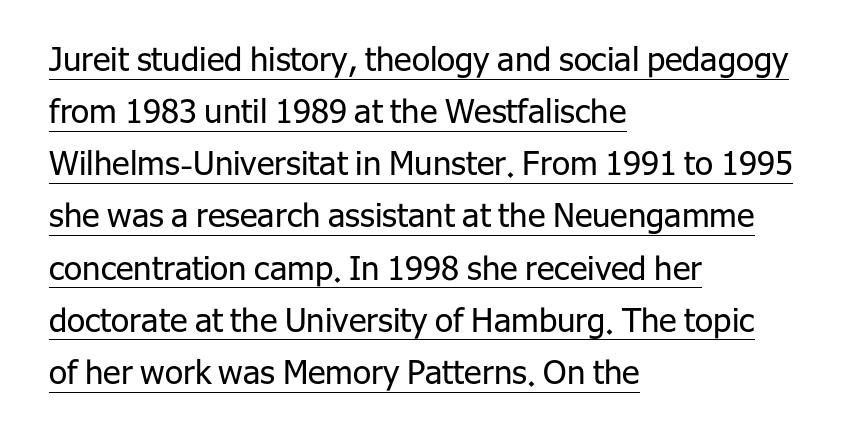
The image shows 33 px regular-weight sans-serif type, upright; set left-aligned, normal line spacing (1.58x), normal letter spacing, underlined; low stroke contrast and a medium x-height.
